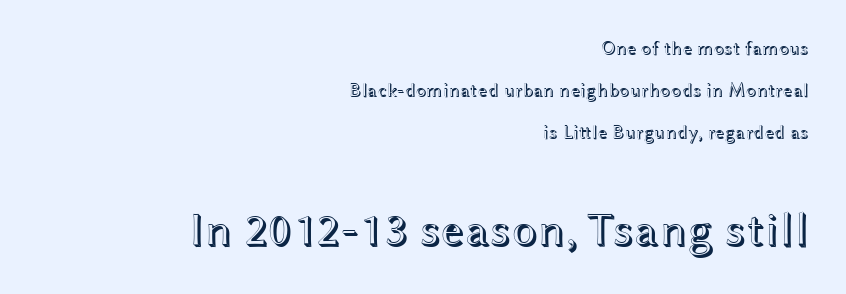
The image shows 47 px wide type, upright; set right-aligned, loose line spacing (2.22x), normal letter spacing, not underlined; the second (bottom) block is 2.47x larger; a medium x-height.
